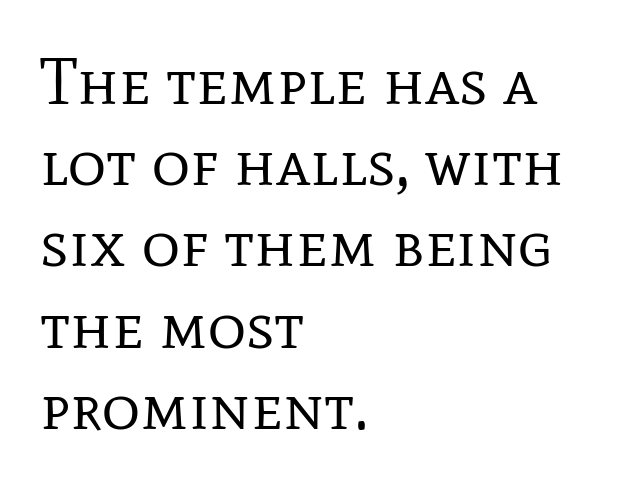
Q: Is the text bold? A: No.
Q: Is the text italic (slanted)? A: No, it is upright.
Q: Is the typeface a serif or a sans-serif typeface? A: Serif.
Q: Is the text underlined? A: No.
Q: How is the paragraph aligned? A: Left-aligned.
Q: Is the spacing between letters normal or unusually wide? A: Normal.
Q: Width (condensed, normal, or wide)? A: Normal.
Q: Stroke contrast? A: Low.
Q: x-height? A: Medium.
Q: Monospaced? A: No.
